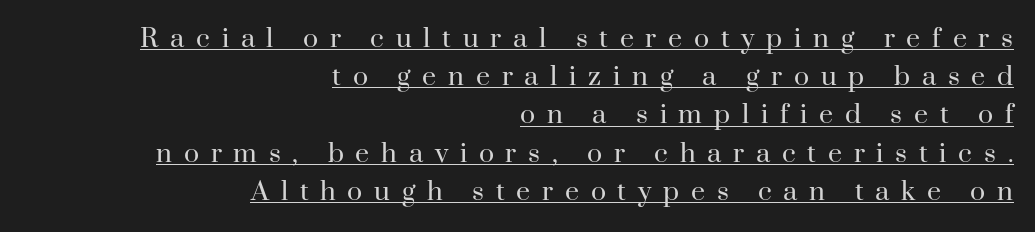
{"italic": "no", "bold": "no", "underline": "yes", "align": "right", "line_spacing": "normal", "line_spacing_ratio": 1.53, "letter_spacing": "wide", "letter_spacing_em": 0.47, "glyph_px": 25}
